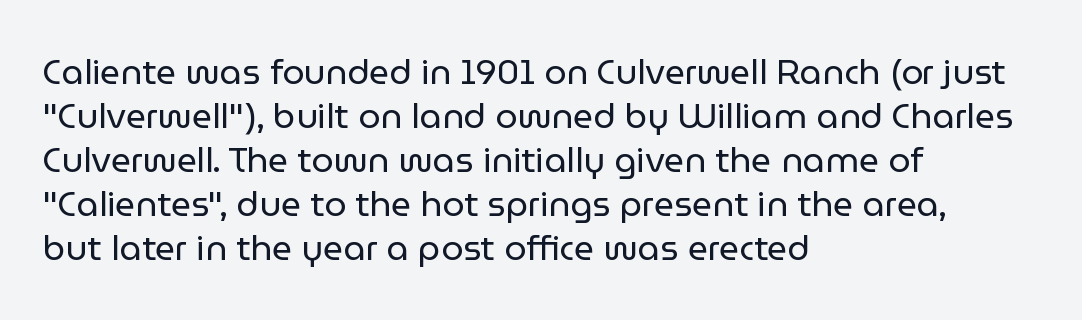
Q: Is the text bold? A: No.
Q: Is the text italic (slanted)? A: No, it is upright.
Q: Is the typeface a serif or a sans-serif typeface? A: Sans-serif.
Q: Is the text underlined? A: No.
Q: How is the paragraph aligned? A: Left-aligned.
Q: Is the spacing between letters normal or unusually wide? A: Normal.
Q: Is the spacing between lines tight, normal or loose? A: Normal.
Q: Width (condensed, normal, or wide)? A: Normal.
Q: Stroke contrast? A: Low.
Q: x-height? A: Medium.
Q: Monospaced? A: No.
